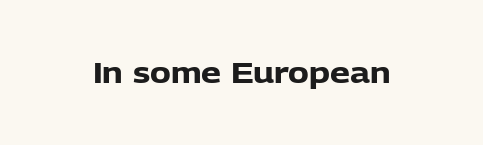
Q: Is the text bold? A: Yes.
Q: Is the text italic (slanted)? A: No, it is upright.
Q: Is the typeface a serif or a sans-serif typeface? A: Sans-serif.
Q: Is the text underlined? A: No.
Q: Is the spacing between letters normal or unusually wide? A: Normal.
Q: Width (condensed, normal, or wide)? A: Normal.
Q: Stroke contrast? A: Low.
Q: x-height? A: Medium.
Q: Monospaced? A: No.
